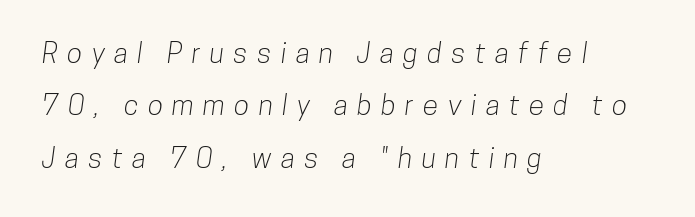
The letters carry no serifs — their stems end cleanly without finishing strokes. This sample is left-justified, so line endings fall wherever the words run out. Do the characters align in a grid? No, the font is proportional. Does extra space separate the letters? Yes, quite a lot of it.
